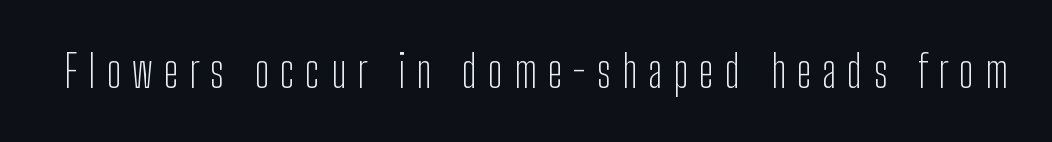
The image shows 44 px light, condensed sans-serif type, upright; set unusually wide letter spacing (+0.25 em), not underlined; low stroke contrast and a medium x-height.
